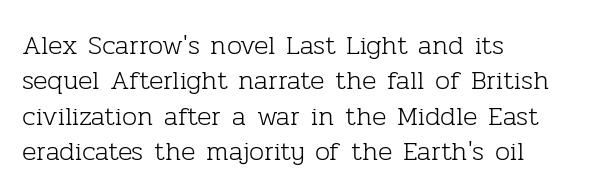
Q: Is the text bold? A: No.
Q: Is the text italic (slanted)? A: No, it is upright.
Q: Is the text underlined? A: No.
Q: How is the paragraph aligned? A: Left-aligned.
Q: Is the spacing between letters normal or unusually wide? A: Normal.
Q: Is the spacing between lines tight, normal or loose? A: Normal.
